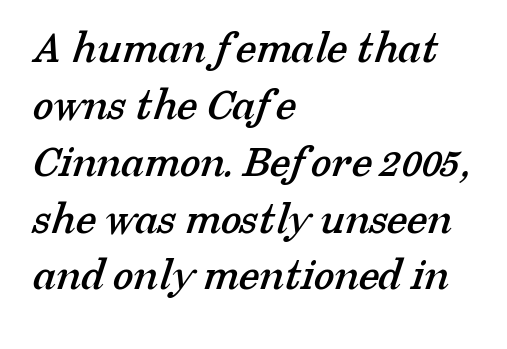
These lines keep a tight, regular rhythm from letter to letter. Each letter's strokes conclude with small projecting serifs. The text block is weighted toward the left margin, trailing off unevenly rightward. Proportional: the letters do not fall into vertical columns. Descenders are the only things crossing below the line.
